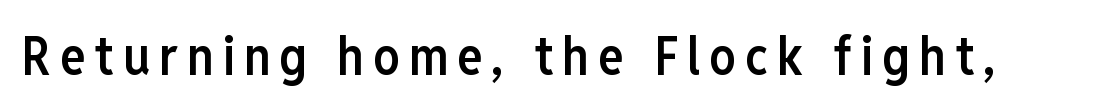
{"serif": "no", "italic": "no", "bold": "semi", "weight": "semibold", "width": "condensed", "stroke_contrast": "low", "x_height": "medium", "monospaced": "no", "underline": "no", "glyph_px": 53}
